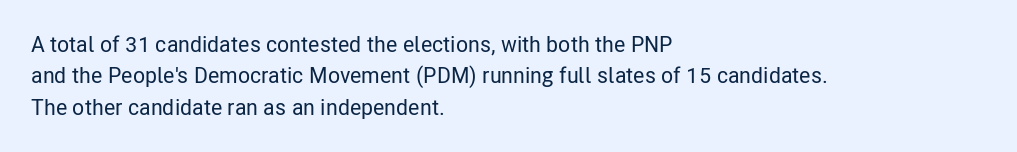
{"italic": "no", "underline": "no", "align": "left", "line_spacing": "normal", "line_spacing_ratio": 1.43, "letter_spacing": "normal", "letter_spacing_em": 0.0, "glyph_px": 22}
